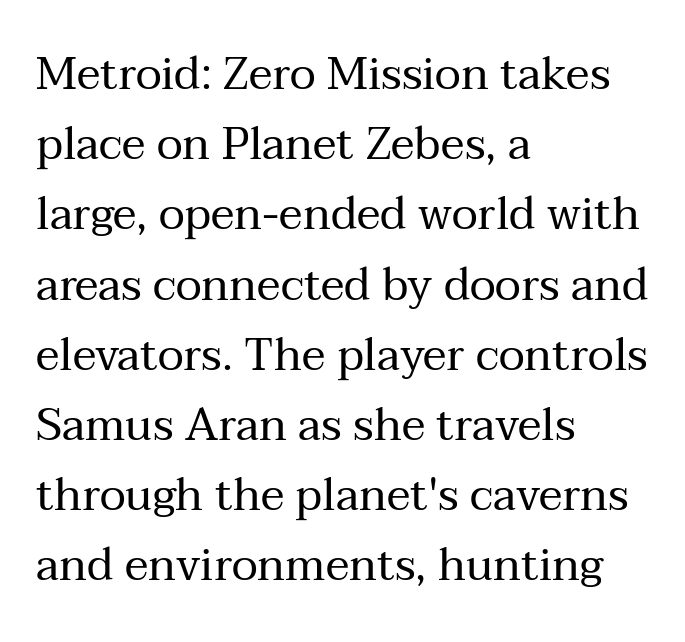
{"serif": "yes", "italic": "no", "bold": "no", "weight": "regular", "width": "normal", "stroke_contrast": "medium", "x_height": "medium", "monospaced": "no", "underline": "no", "align": "left", "line_spacing": "normal", "line_spacing_ratio": 1.56, "letter_spacing": "normal", "letter_spacing_em": 0.0, "glyph_px": 45}
